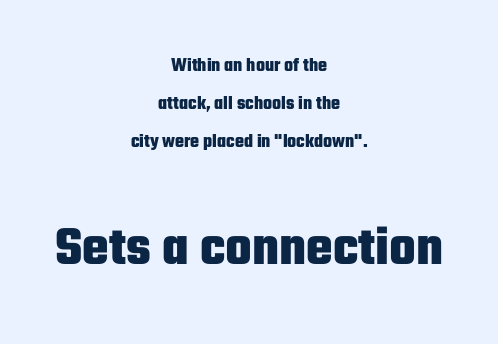
{"serif": "no", "italic": "no", "bold": "yes", "weight": "heavy", "width": "condensed", "stroke_contrast": "low", "x_height": "medium", "monospaced": "no", "underline": "no", "align": "center", "line_spacing": "loose", "line_spacing_ratio": 1.99, "letter_spacing": "normal", "letter_spacing_em": 0.0, "larger_block": "second", "size_ratio": 2.95, "glyph_px": 56}
